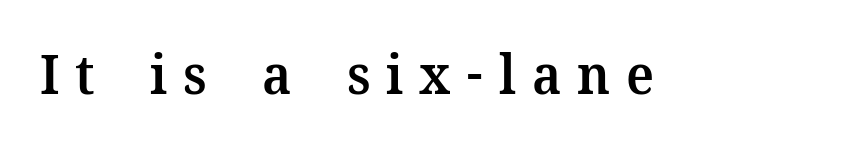
{"serif": "yes", "italic": "no", "bold": "semi", "weight": "semibold", "width": "normal", "stroke_contrast": "medium", "x_height": "medium", "monospaced": "no", "underline": "no", "letter_spacing": "wide", "letter_spacing_em": 0.29, "glyph_px": 54}
